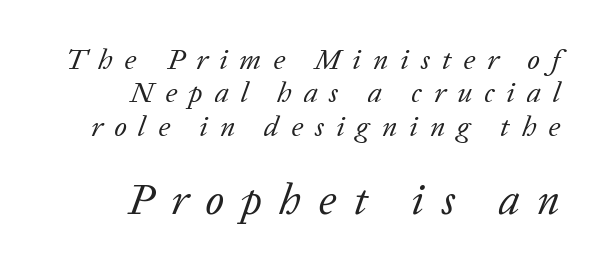
{"serif": "yes", "italic": "yes", "lean": "right", "slant_degrees": 20, "bold": "no", "weight": "regular", "width": "normal", "stroke_contrast": "low", "x_height": "medium", "monospaced": "no", "underline": "no", "align": "right", "line_spacing": "tight", "line_spacing_ratio": 1.15, "letter_spacing": "wide", "letter_spacing_em": 0.41, "larger_block": "second", "size_ratio": 1.48, "glyph_px": 43}
